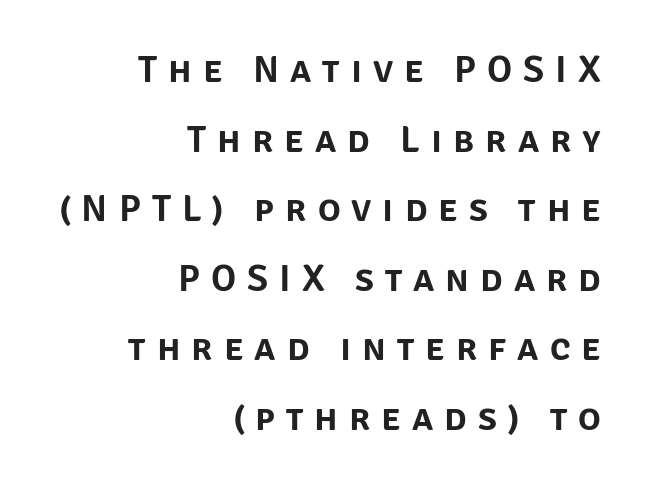
{"serif": "no", "italic": "no", "width": "normal", "stroke_contrast": "low", "x_height": "large", "monospaced": "no", "underline": "no", "align": "right", "line_spacing_ratio": 1.83, "letter_spacing": "wide", "letter_spacing_em": 0.29, "glyph_px": 38}
